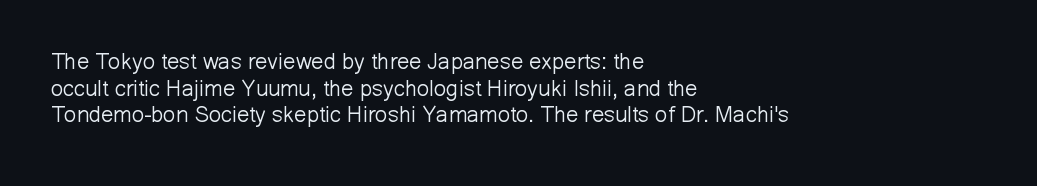
Q: Is the text bold? A: No.
Q: Is the text italic (slanted)? A: No, it is upright.
Q: Is the text underlined? A: No.
Q: How is the paragraph aligned? A: Left-aligned.
Q: Is the spacing between letters normal or unusually wide? A: Normal.
